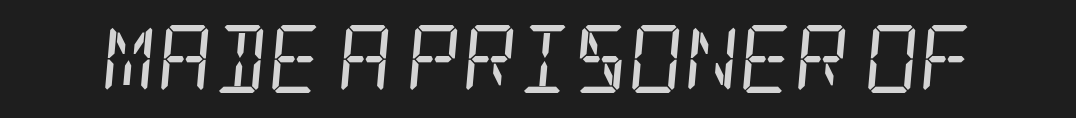
The image shows 68 px regular-weight, condensed serif type, italic (leaning right); set normal letter spacing, not underlined; low stroke contrast and a large x-height.
